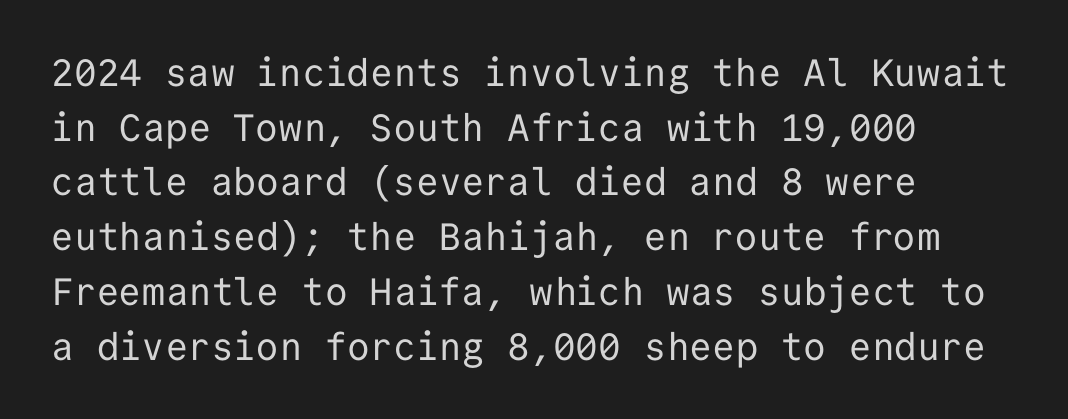
This sample is left-justified, so line endings fall wherever the words run out. Compared with a typical body face, this is equally light or lighter still. Nothing sits at the stroke ends, so this counts as sans-serif. Monospaced: the letters line up in strict vertical columns. Letters rest on an invisible, unmarked baseline. The tracking reads as untouched default to a designer's eye.
